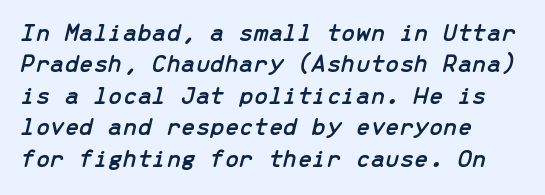
Q: Is the text italic (slanted)? A: Yes, it leans right by about 13 degrees.
Q: Is the text underlined? A: No.
Q: How is the paragraph aligned? A: Left-aligned.
Q: Is the spacing between letters normal or unusually wide? A: Normal.
